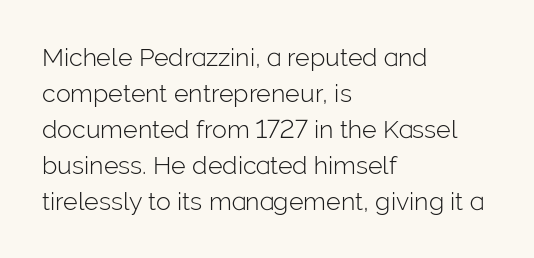
{"italic": "no", "bold": "no", "underline": "no", "align": "left", "line_spacing": "normal", "line_spacing_ratio": 1.44, "letter_spacing": "normal", "letter_spacing_em": 0.0, "glyph_px": 25}
